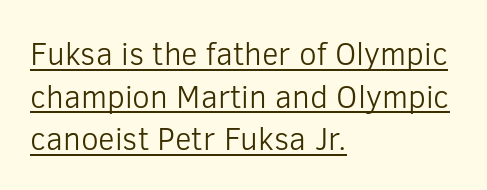
Q: Is the text bold? A: No.
Q: Is the text italic (slanted)? A: No, it is upright.
Q: Is the typeface a serif or a sans-serif typeface? A: Sans-serif.
Q: Is the text underlined? A: Yes.
Q: How is the paragraph aligned? A: Left-aligned.
Q: Is the spacing between letters normal or unusually wide? A: Normal.
Q: Is the spacing between lines tight, normal or loose? A: Normal.
Q: Width (condensed, normal, or wide)? A: Normal.
Q: Stroke contrast? A: Low.
Q: x-height? A: Medium.
Q: Monospaced? A: No.
